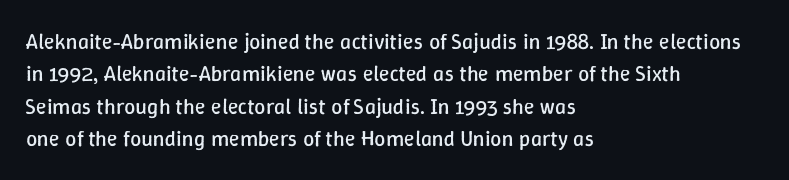
Does extra space separate the letters? No, they use regular spacing. Compared with a typical body face, this is equally light or lighter still. Casual observation: everything's shoved over to the left. This sample keeps an unexceptional amount of space between lines.
